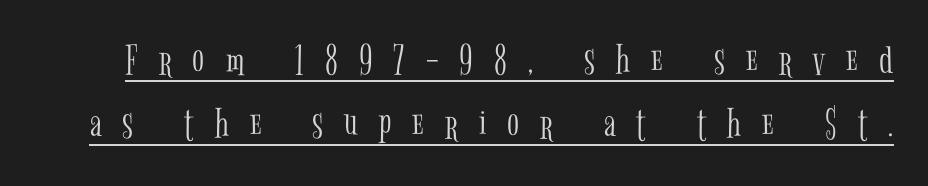
The image shows 44 px light, condensed serif type, upright; set normal line spacing (1.45x), unusually wide letter spacing (+0.48 em), underlined; low stroke contrast and a medium x-height.
